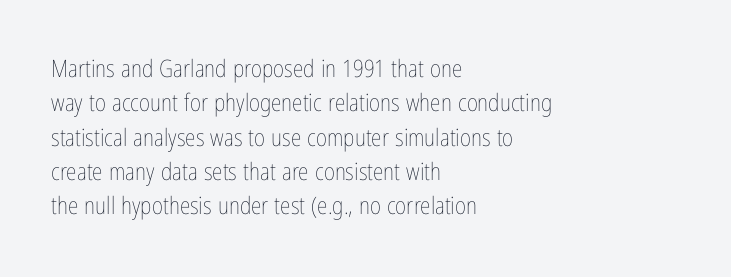
{"italic": "no", "bold": "no", "underline": "no", "align": "left", "line_spacing": "normal", "line_spacing_ratio": 1.43, "letter_spacing": "normal", "letter_spacing_em": 0.0, "glyph_px": 24}
